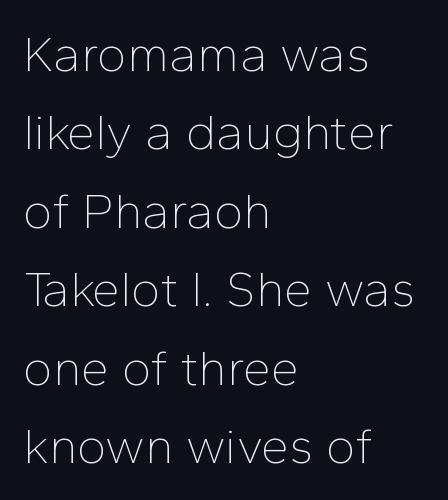
The weight tops out at a normal text grade. The block of text has a typical density, with ordinary space between rows. Descenders hang freely into open space. The rendering anchors every line to the left-hand side. The axis of the letterforms is exactly vertical. Think of a printed novel: that variable character pitch is what you see here.
